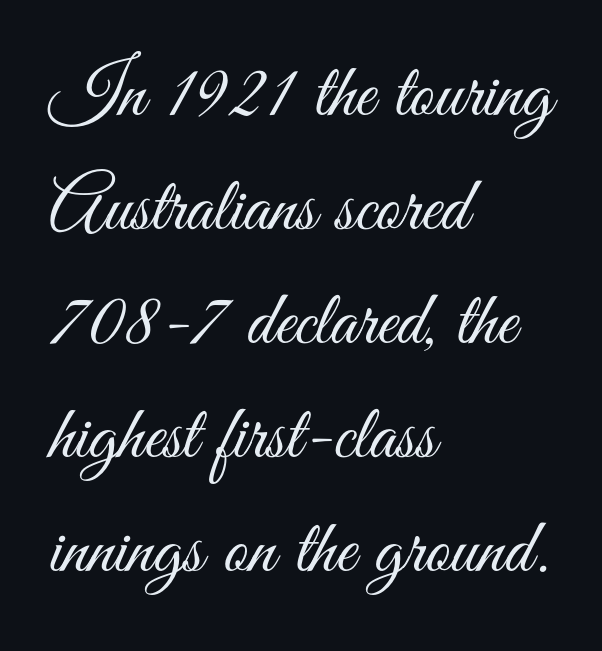
The image shows 77 px light, condensed sans-serif type; set left-aligned, normal line spacing (1.48x), normal letter spacing, not underlined; medium stroke contrast and a small x-height.
